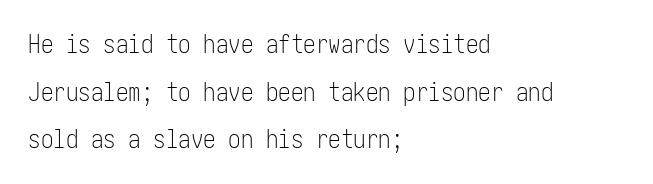
Q: Is the text bold? A: No.
Q: Is the text italic (slanted)? A: No, it is upright.
Q: Is the text underlined? A: No.
Q: How is the paragraph aligned? A: Left-aligned.
Q: Is the spacing between letters normal or unusually wide? A: Normal.
Q: Is the spacing between lines tight, normal or loose? A: Loose.
